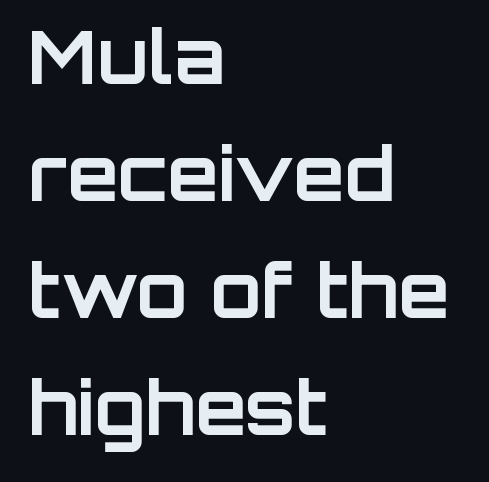
A typesetter would call this leading conventional body-copy spacing. Character widths vary here, with narrow letters taking less room than wide ones. The foot of each line stays bare and open. What weight is shown? A full bold with thick strokes. Leftover space on each line is placed entirely after the last word. A typesetter would mark this as roman, not italic.
